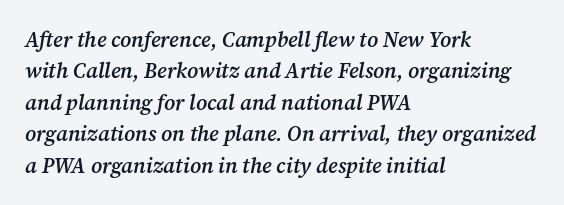
{"italic": "yes", "lean": "right", "slant_degrees": 12, "bold": "semi", "underline": "no", "align": "left", "line_spacing": "normal", "line_spacing_ratio": 1.5, "letter_spacing": "normal", "letter_spacing_em": 0.0, "glyph_px": 21}
